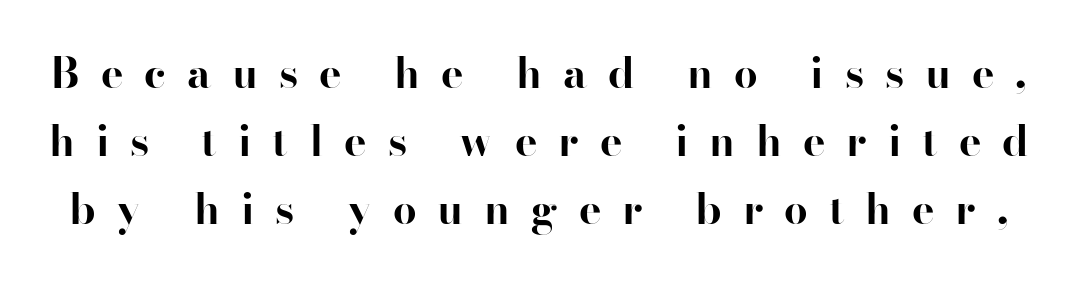
Q: Is the text bold? A: Yes.
Q: Is the text italic (slanted)? A: No, it is upright.
Q: Is the typeface a serif or a sans-serif typeface? A: Serif.
Q: Is the text underlined? A: No.
Q: Is the spacing between letters normal or unusually wide? A: Unusually wide.
Q: Is the spacing between lines tight, normal or loose? A: Normal.
Q: Width (condensed, normal, or wide)? A: Normal.
Q: Stroke contrast? A: High.
Q: x-height? A: Small.
Q: Monospaced? A: No.
